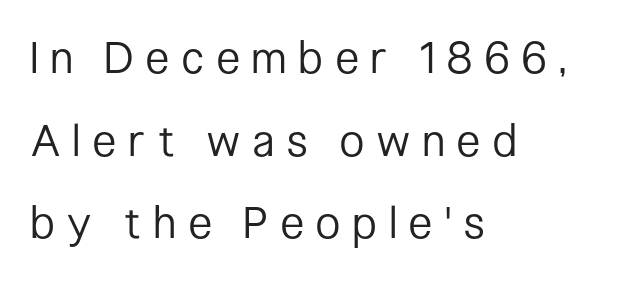
{"serif": "no", "italic": "no", "bold": "no", "weight": "regular", "width": "condensed", "stroke_contrast": "low", "x_height": "medium", "monospaced": "no", "underline": "no", "align": "left", "line_spacing_ratio": 1.88, "letter_spacing": "wide", "letter_spacing_em": 0.3, "glyph_px": 44}
